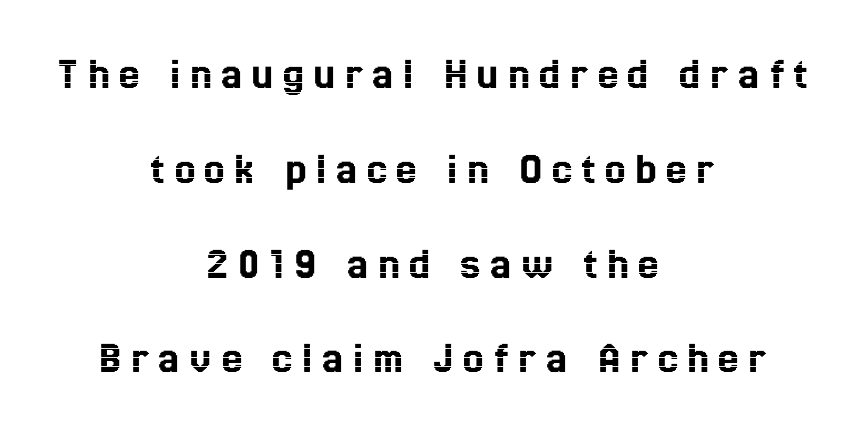
Q: Is the text italic (slanted)? A: No, it is upright.
Q: Is the text underlined? A: No.
Q: How is the paragraph aligned? A: Centered.
Q: Is the spacing between letters normal or unusually wide? A: Unusually wide.
Q: Is the spacing between lines tight, normal or loose? A: Loose.
Q: Width (condensed, normal, or wide)? A: Condensed.
Q: x-height? A: Medium.
Q: Monospaced? A: No.
